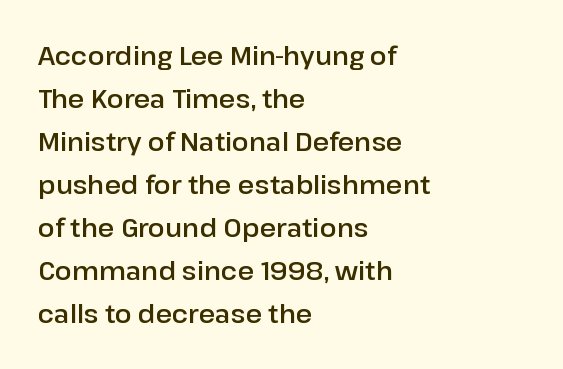
{"italic": "no", "underline": "no", "align": "left", "line_spacing_ratio": 1.72, "letter_spacing": "normal", "letter_spacing_em": 0.0, "glyph_px": 25}
